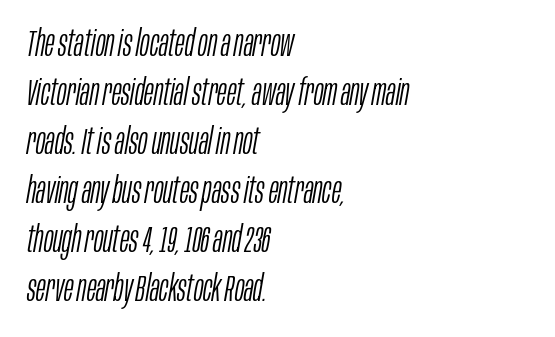
Tracking value appears to be zero — textbook default spacing. Do the characters align in a grid? No, the font is proportional. Leftover space on each line is placed entirely after the last word. Vertical spacing — default.
